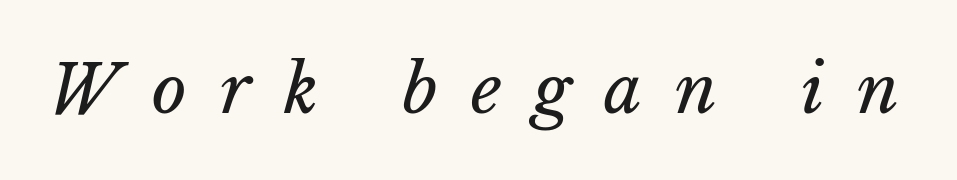
Q: Is the text bold? A: No.
Q: Is the text italic (slanted)? A: Yes, it leans right by about 15 degrees.
Q: Is the text underlined? A: No.
Q: Is the spacing between letters normal or unusually wide? A: Unusually wide.
Q: Width (condensed, normal, or wide)? A: Normal.
Q: Stroke contrast? A: Low.
Q: x-height? A: Medium.
Q: Monospaced? A: No.
